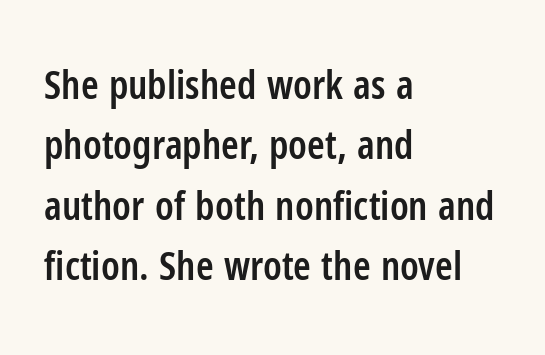
{"serif": "no", "italic": "no", "bold": "semi", "weight": "semibold", "width": "condensed", "stroke_contrast": "low", "x_height": "medium", "monospaced": "no", "underline": "no", "align": "left", "line_spacing": "normal", "line_spacing_ratio": 1.51, "letter_spacing": "normal", "letter_spacing_em": 0.0, "glyph_px": 40}
